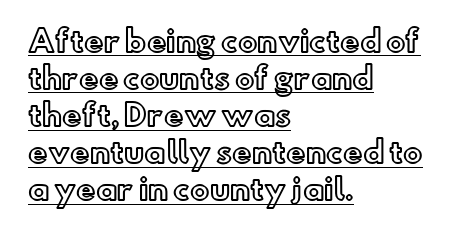
Caption: lettering with a line underneath. Does the copy run flush right? No — it runs flush left. Observe the ordinary spacing: letters are neighbours, not strangers. Spacing verdict: proportional, widths tailored to each character. Honestly, the row spacing looks completely unremarkable.
